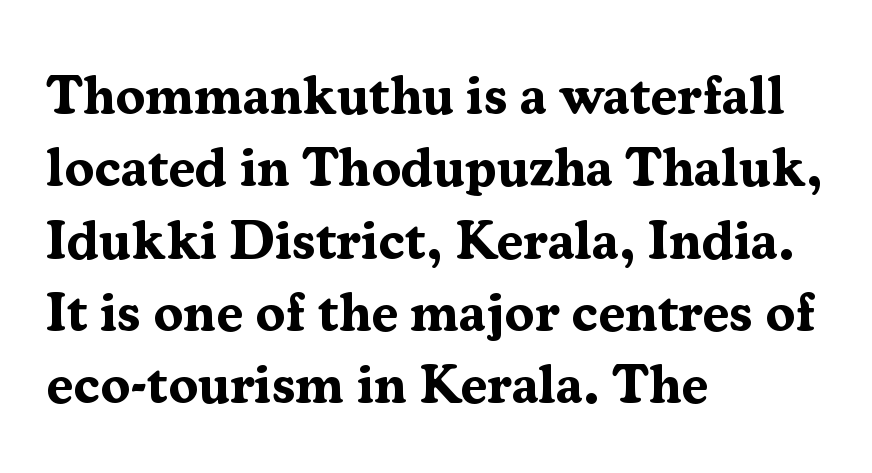
The image shows 54 px bold serif type, upright; set left-aligned, normal line spacing (1.34x), normal letter spacing, not underlined; medium stroke contrast and a medium x-height.
